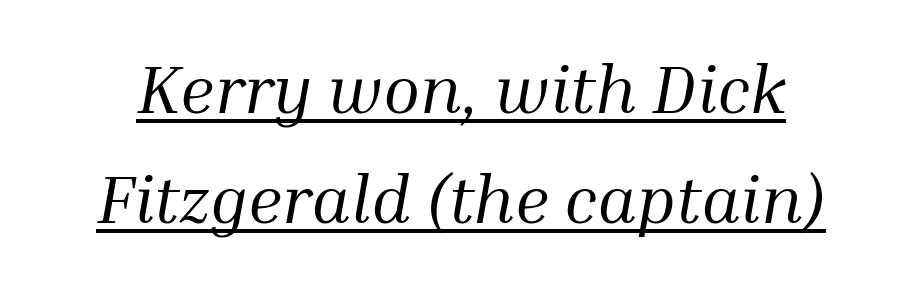
{"serif": "yes", "italic": "yes", "lean": "right", "slant_degrees": 10, "bold": "no", "weight": "regular", "width": "normal", "stroke_contrast": "medium", "x_height": "medium", "monospaced": "no", "underline": "yes", "line_spacing": "normal", "line_spacing_ratio": 1.62, "letter_spacing": "normal", "letter_spacing_em": 0.0, "glyph_px": 68}
